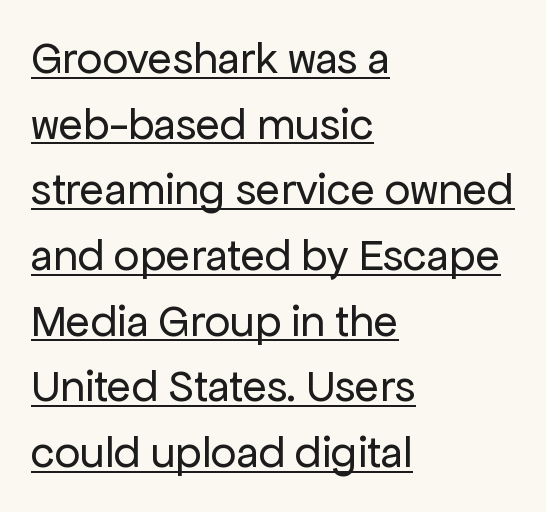
The image shows 45 px regular-weight sans-serif type, upright; set left-aligned, normal line spacing (1.46x), normal letter spacing, underlined; low stroke contrast and a medium x-height.
